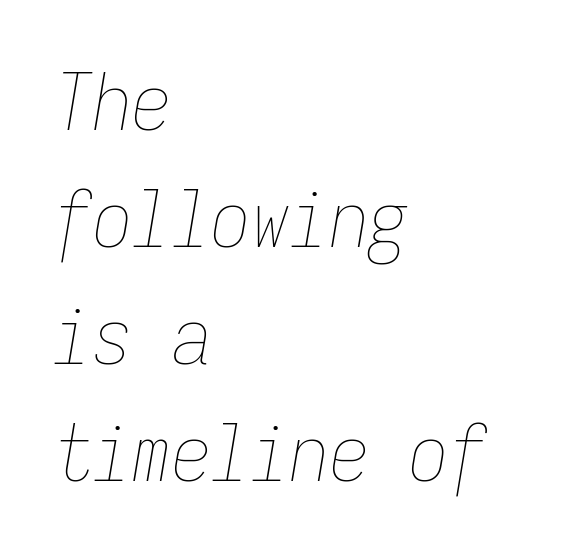
The image shows 79 px thin, condensed type, italic (leaning right), monospaced; set left-aligned, normal line spacing (1.48x), normal letter spacing, not underlined; low stroke contrast and a medium x-height.
